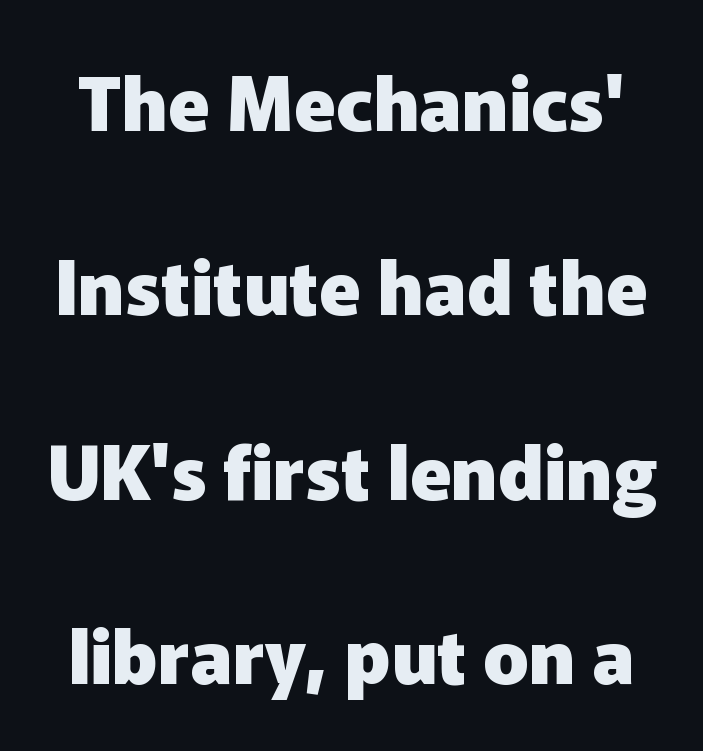
{"serif": "no", "italic": "no", "bold": "yes", "weight": "heavy", "width": "normal", "stroke_contrast": "low", "x_height": "medium", "monospaced": "no", "underline": "no", "line_spacing": "loose", "line_spacing_ratio": 2.46, "letter_spacing": "normal", "letter_spacing_em": 0.0, "glyph_px": 75}
